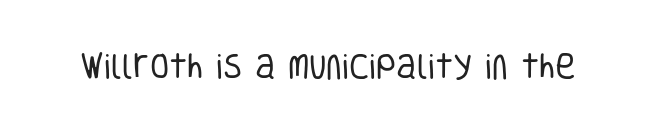
It's the straight-up-and-down kind of type. The letters carry no serifs — their stems end cleanly without finishing strokes. Observe the ordinary spacing: letters are neighbours, not strangers. The passage shown is not underscored anywhere.
